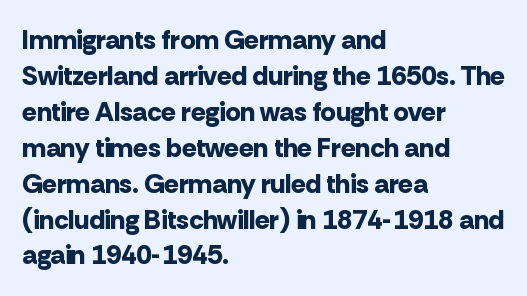
Q: Is the text bold? A: Yes.
Q: Is the text italic (slanted)? A: No, it is upright.
Q: Is the text underlined? A: No.
Q: How is the paragraph aligned? A: Left-aligned.
Q: Is the spacing between letters normal or unusually wide? A: Normal.
Q: Is the spacing between lines tight, normal or loose? A: Normal.
